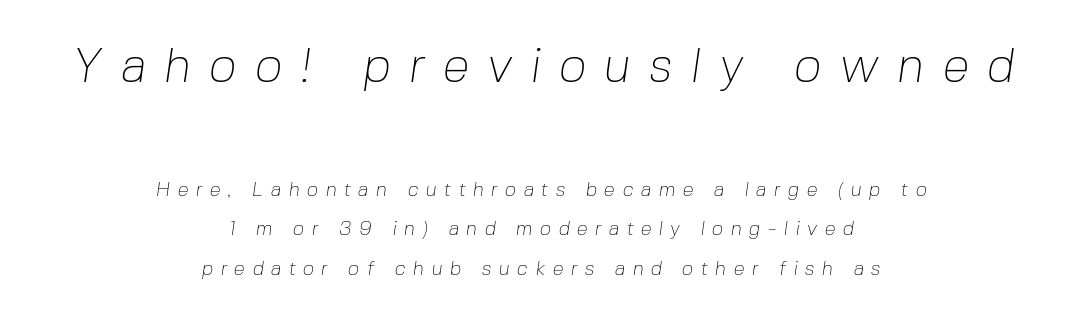
{"serif": "no", "bold": "no", "weight": "thin", "width": "normal", "stroke_contrast": "low", "x_height": "medium", "monospaced": "no", "underline": "no", "align": "center", "line_spacing": "loose", "line_spacing_ratio": 1.97, "letter_spacing": "wide", "letter_spacing_em": 0.36, "larger_block": "first", "size_ratio": 2.45, "glyph_px": 49}
